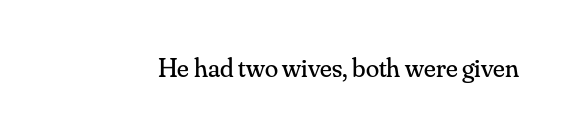
{"italic": "no", "bold": "no", "underline": "no", "letter_spacing": "normal", "letter_spacing_em": 0.0, "glyph_px": 27}
